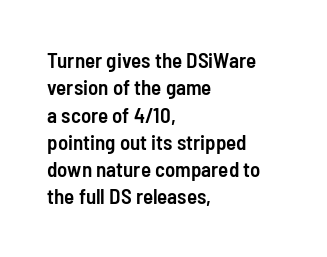
{"italic": "no", "bold": "semi", "underline": "no", "align": "left", "line_spacing": "normal", "line_spacing_ratio": 1.3, "letter_spacing": "normal", "letter_spacing_em": 0.0, "glyph_px": 21}
